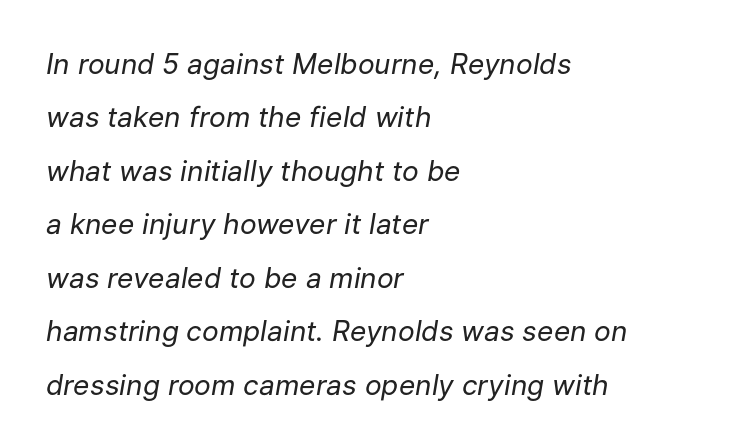
Q: Is the text bold? A: No.
Q: Is the text italic (slanted)? A: Yes, it leans right by about 9 degrees.
Q: Is the text underlined? A: No.
Q: How is the paragraph aligned? A: Left-aligned.
Q: Is the spacing between letters normal or unusually wide? A: Normal.
Q: Is the spacing between lines tight, normal or loose? A: Loose.
Q: Width (condensed, normal, or wide)? A: Normal.
Q: Stroke contrast? A: Low.
Q: x-height? A: Medium.
Q: Monospaced? A: No.
